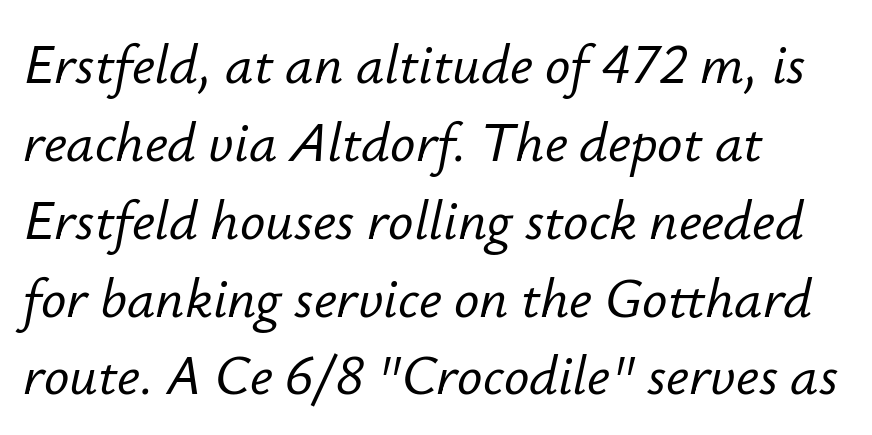
The image shows 56 px text type, italic (leaning right); set left-aligned, normal line spacing (1.39x), normal letter spacing, not underlined; low stroke contrast and a small x-height.
